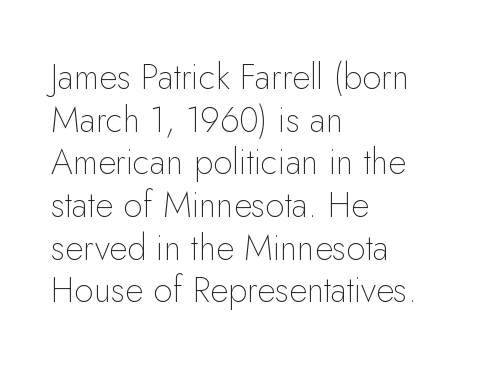
The image shows 35 px thin sans-serif type, upright; set left-aligned, line spacing 1.22x, normal letter spacing, not underlined; low stroke contrast and a small x-height.
